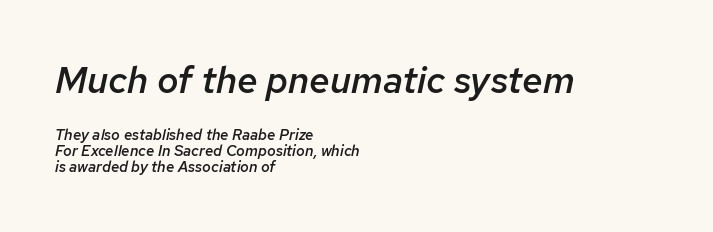
The space between consecutive lines is stingy. Each glyph is drawn with semibold strokes, heavier than normal yet not fully bold. Characters follow at the spacing the type designer built in. The glyphs are unaccompanied by any horizontal stroke below them.
